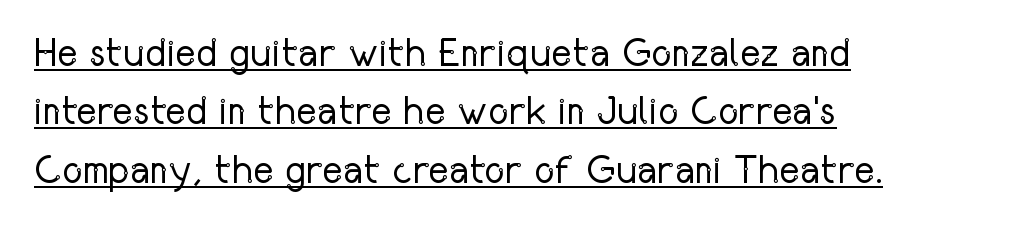
{"serif": "no", "italic": "no", "bold": "no", "weight": "regular", "width": "condensed", "stroke_contrast": "low", "x_height": "medium", "monospaced": "no", "underline": "yes", "align": "left", "line_spacing": "normal", "line_spacing_ratio": 1.5, "letter_spacing": "normal", "letter_spacing_em": 0.0, "glyph_px": 39}
